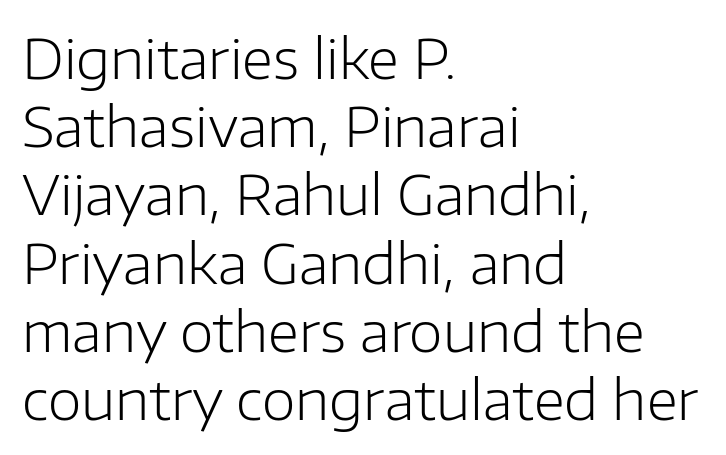
Words float on clear page, feet unadorned. Caption: standard tracking, unaltered. A light-to-regular cut is what we see here. Is the block centered? No — it sits flush against the left margin. Note the varied advance widths — an 'i' is clearly narrower than an 'm'.
